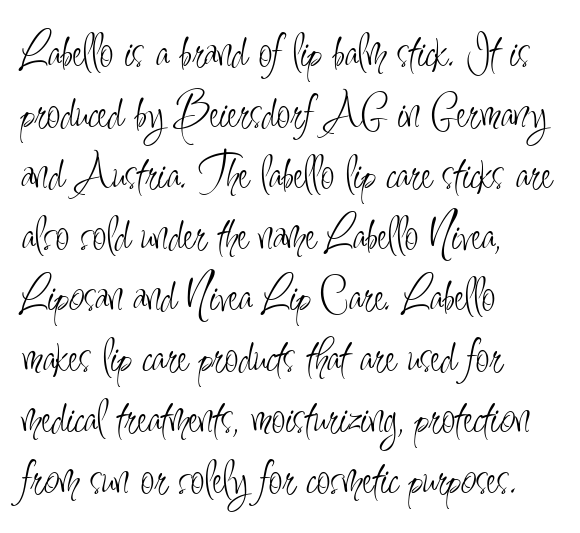
{"serif": "no", "bold": "no", "weight": "light", "width": "condensed", "stroke_contrast": "low", "x_height": "small", "monospaced": "no", "underline": "no", "align": "left", "line_spacing_ratio": 1.22, "letter_spacing": "normal", "letter_spacing_em": 0.0, "glyph_px": 50}
